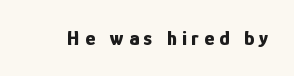
{"italic": "no", "bold": "yes", "underline": "no", "letter_spacing": "wide", "letter_spacing_em": 0.24, "glyph_px": 21}
